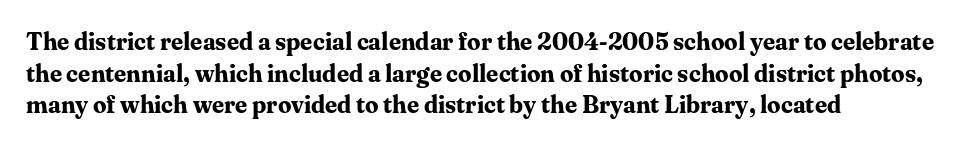
Honestly, the letter spacing is just normal — you wouldn't notice it. One glance says typical: line gaps are just what's usual. These lines stack with their left ends in a neat column. The type sits square on the baseline with zero lean. Descender tails drop into unmarked territory. How heavy is the stroke? Heavy — this is a bold.
